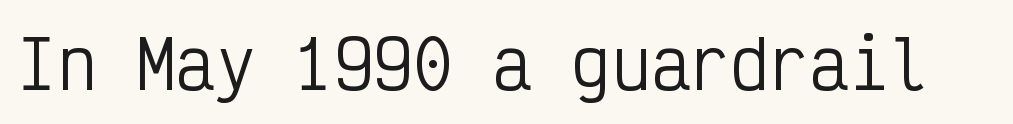
{"serif": "no", "italic": "no", "bold": "no", "weight": "regular", "width": "condensed", "stroke_contrast": "low", "x_height": "medium", "monospaced": "yes", "underline": "no", "letter_spacing": "normal", "letter_spacing_em": 0.0, "glyph_px": 66}
